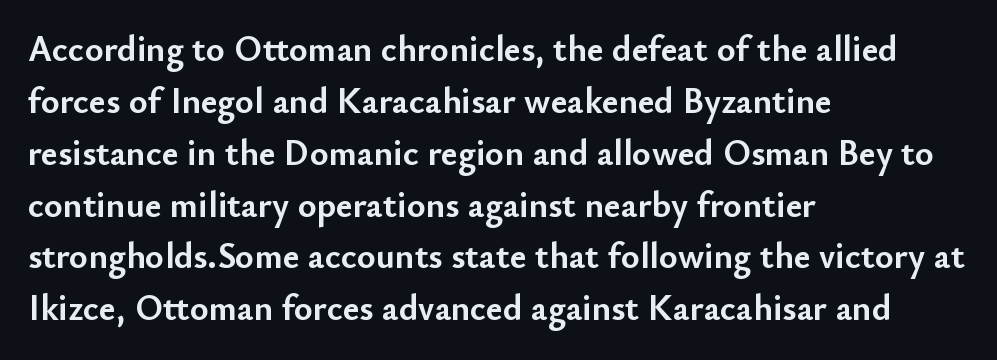
The image shows 36 px semibold sans-serif type, upright; set left-aligned, normal line spacing (1.44x), normal letter spacing, not underlined; low stroke contrast and a small x-height.
